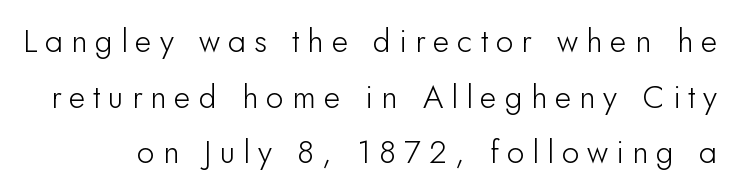
The image shows 32 px sans-serif type, upright; set line spacing 1.74x, unusually wide letter spacing (+0.25 em), not underlined; low stroke contrast and a small x-height.
